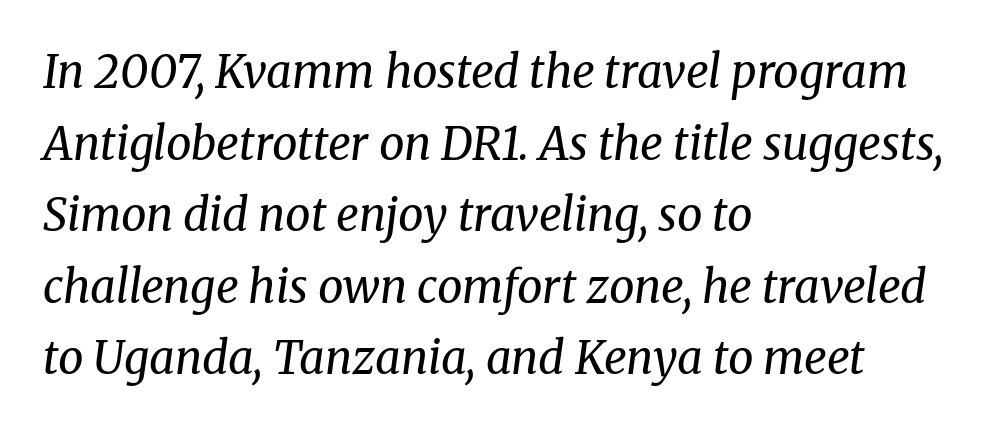
Q: Is the text bold? A: No.
Q: Is the text italic (slanted)? A: Yes, it leans right by about 8 degrees.
Q: Is the typeface a serif or a sans-serif typeface? A: Serif.
Q: Is the text underlined? A: No.
Q: How is the paragraph aligned? A: Left-aligned.
Q: Is the spacing between letters normal or unusually wide? A: Normal.
Q: Is the spacing between lines tight, normal or loose? A: Normal.
Q: Width (condensed, normal, or wide)? A: Normal.
Q: Stroke contrast? A: Medium.
Q: x-height? A: Medium.
Q: Monospaced? A: No.
